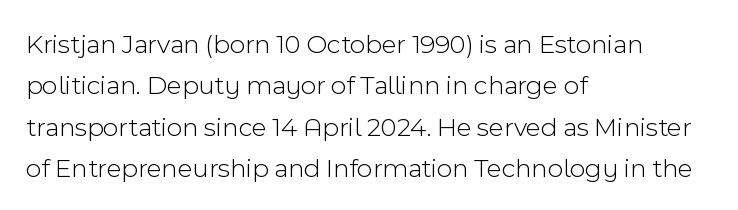
{"italic": "no", "bold": "no", "underline": "no", "align": "left", "line_spacing": "normal", "line_spacing_ratio": 1.53, "letter_spacing": "normal", "letter_spacing_em": 0.0, "glyph_px": 27}
